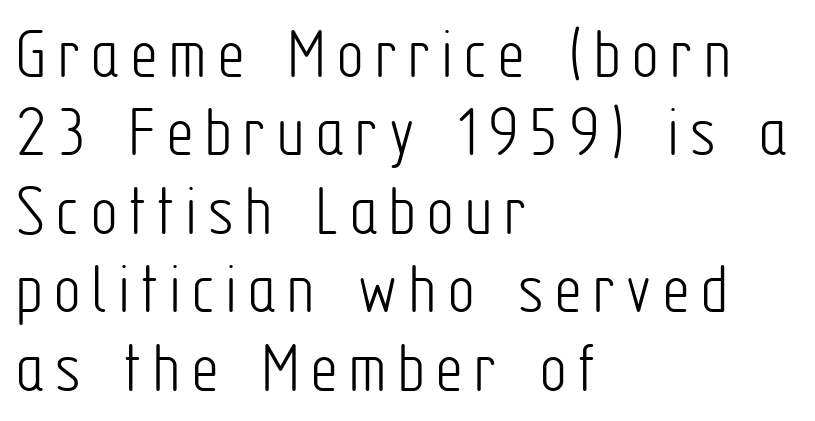
{"serif": "no", "italic": "no", "bold": "no", "weight": "light", "width": "condensed", "stroke_contrast": "low", "x_height": "medium", "monospaced": "no", "underline": "no", "align": "left", "line_spacing": "tight", "line_spacing_ratio": 1.06, "glyph_px": 74}
